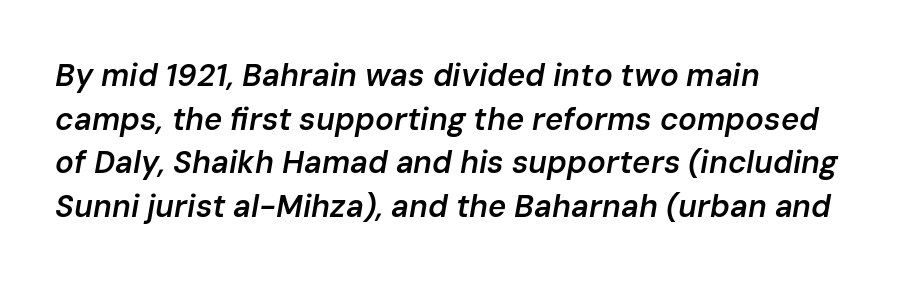
{"italic": "yes", "lean": "right", "slant_degrees": 10, "bold": "semi", "weight": "semibold", "width": "normal", "stroke_contrast": "low", "x_height": "medium", "monospaced": "no", "underline": "no", "align": "left", "line_spacing": "normal", "line_spacing_ratio": 1.41, "letter_spacing": "normal", "letter_spacing_em": 0.0, "glyph_px": 31}
